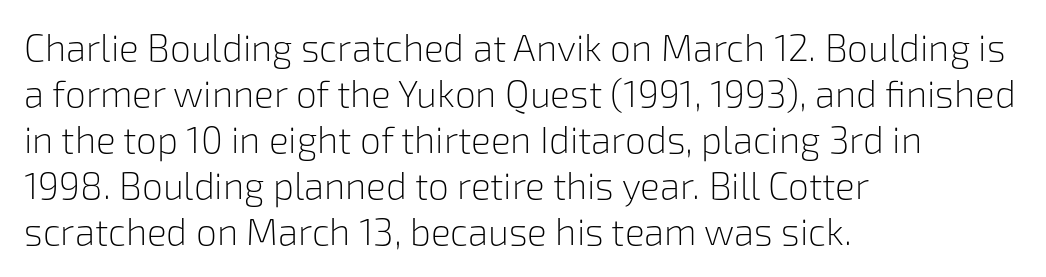
The image shows 37 px light sans-serif type, upright; set left-aligned, line spacing 1.24x, normal letter spacing, not underlined; low stroke contrast and a medium x-height.
